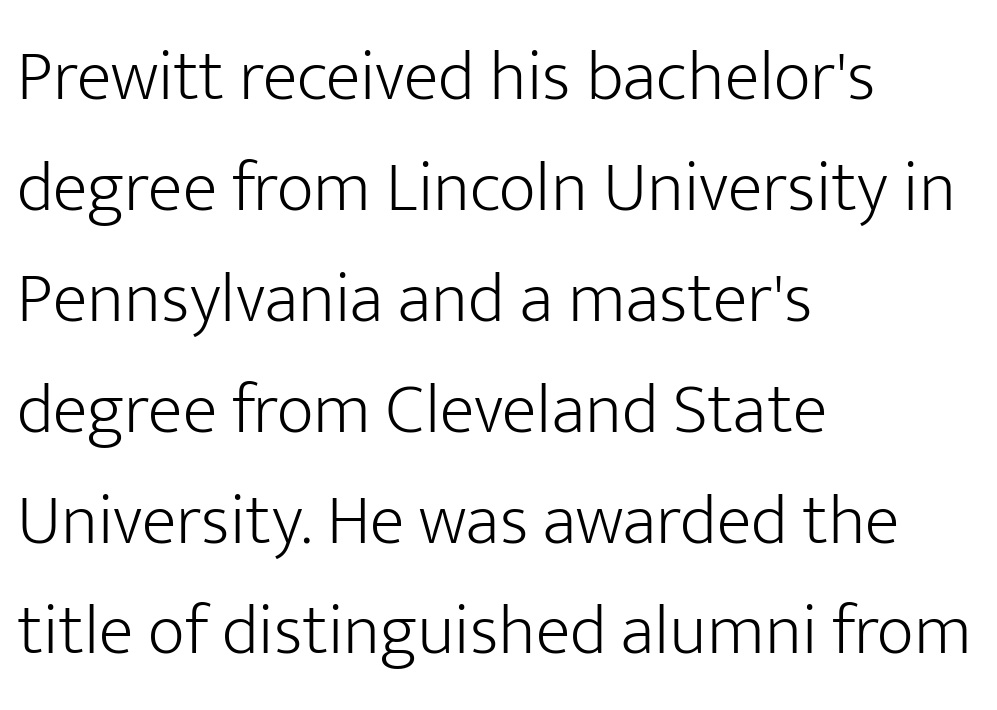
Q: Is the text bold? A: No.
Q: Is the text italic (slanted)? A: No, it is upright.
Q: Is the typeface a serif or a sans-serif typeface? A: Sans-serif.
Q: Is the text underlined? A: No.
Q: How is the paragraph aligned? A: Left-aligned.
Q: Is the spacing between letters normal or unusually wide? A: Normal.
Q: Is the spacing between lines tight, normal or loose? A: Normal.
Q: Width (condensed, normal, or wide)? A: Normal.
Q: Stroke contrast? A: Low.
Q: x-height? A: Medium.
Q: Monospaced? A: No.
